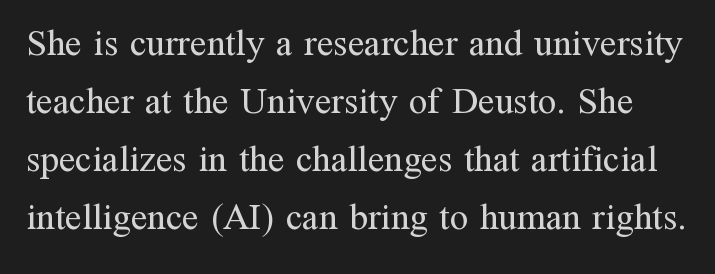
The image shows 37 px regular-weight serif type, upright; set normal line spacing (1.57x), normal letter spacing, not underlined; medium stroke contrast and a medium x-height.
